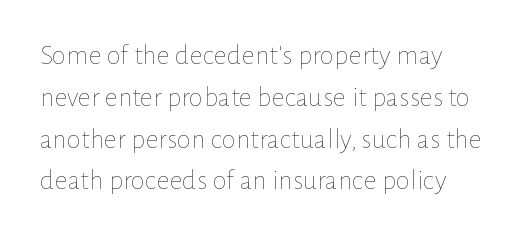
{"italic": "no", "bold": "no", "weight": "thin", "width": "normal", "stroke_contrast": "low", "x_height": "medium", "monospaced": "no", "underline": "no", "align": "left", "line_spacing": "normal", "line_spacing_ratio": 1.44, "letter_spacing": "normal", "letter_spacing_em": 0.0, "glyph_px": 29}
